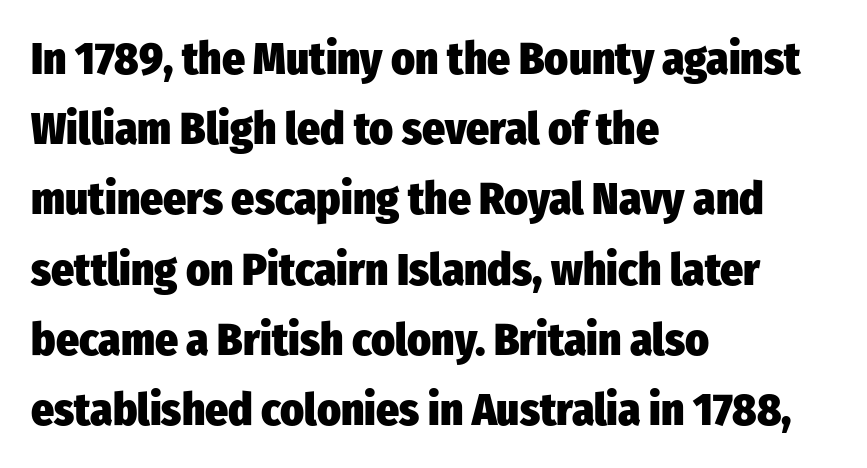
{"serif": "no", "italic": "no", "bold": "yes", "weight": "heavy", "width": "condensed", "stroke_contrast": "low", "x_height": "medium", "monospaced": "no", "underline": "no", "align": "left", "line_spacing": "normal", "line_spacing_ratio": 1.56, "letter_spacing": "normal", "letter_spacing_em": 0.0, "glyph_px": 45}
